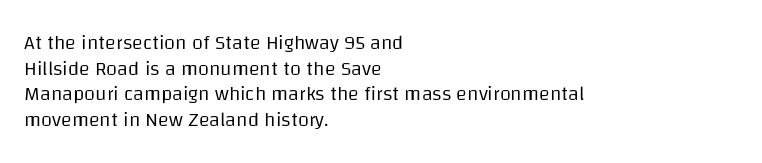
{"italic": "no", "bold": "no", "underline": "no", "align": "left", "line_spacing": "normal", "line_spacing_ratio": 1.28, "letter_spacing": "normal", "letter_spacing_em": 0.0, "glyph_px": 20}
